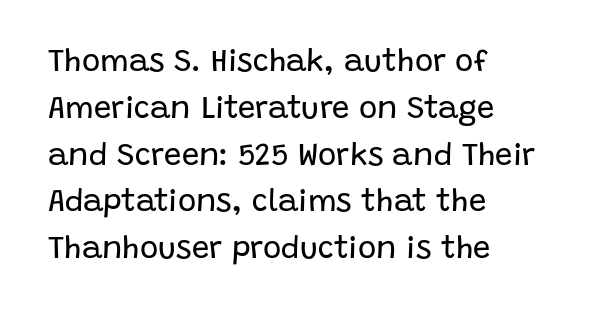
The image shows 31 px regular-weight sans-serif type, upright; set left-aligned, normal line spacing (1.51x), normal letter spacing, not underlined; low stroke contrast and a large x-height.
